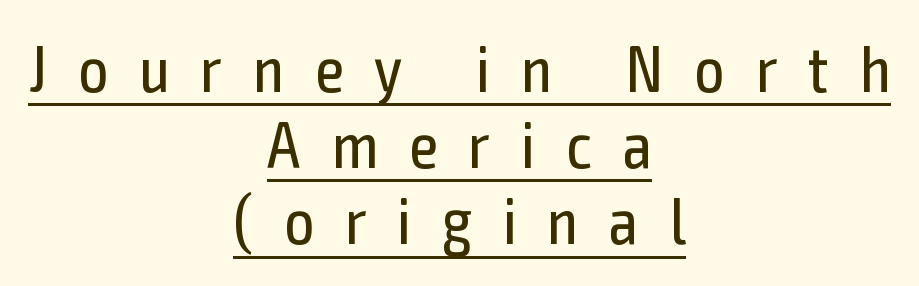
{"serif": "no", "italic": "no", "bold": "no", "weight": "regular", "width": "condensed", "x_height": "medium", "monospaced": "no", "underline": "yes", "align": "center", "line_spacing_ratio": 1.17, "letter_spacing": "wide", "letter_spacing_em": 0.48, "glyph_px": 65}
